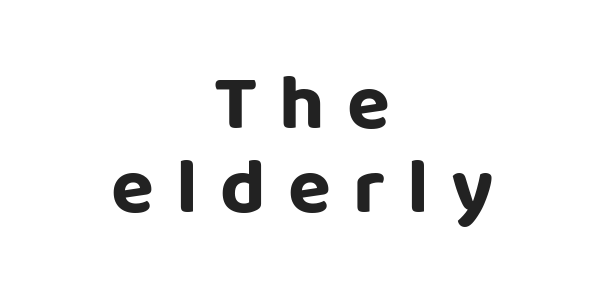
The image shows 79 px bold sans-serif type, upright; set centered, tight line spacing (1.06x), unusually wide letter spacing (+0.28 em), not underlined; low stroke contrast and a large x-height.
